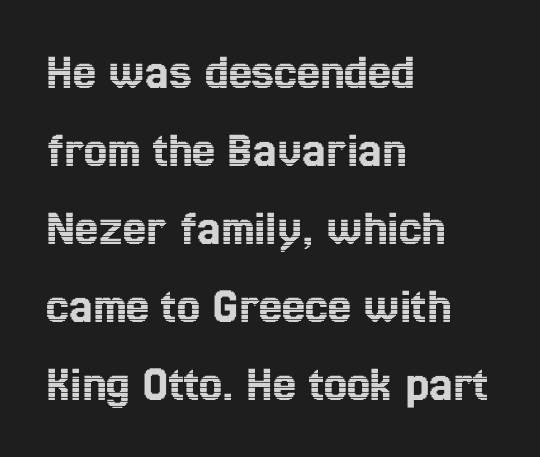
Q: Is the text italic (slanted)? A: No, it is upright.
Q: Is the text underlined? A: No.
Q: How is the paragraph aligned? A: Left-aligned.
Q: Is the spacing between letters normal or unusually wide? A: Normal.
Q: Is the spacing between lines tight, normal or loose? A: Normal.
Q: Width (condensed, normal, or wide)? A: Condensed.
Q: x-height? A: Medium.
Q: Monospaced? A: No.
